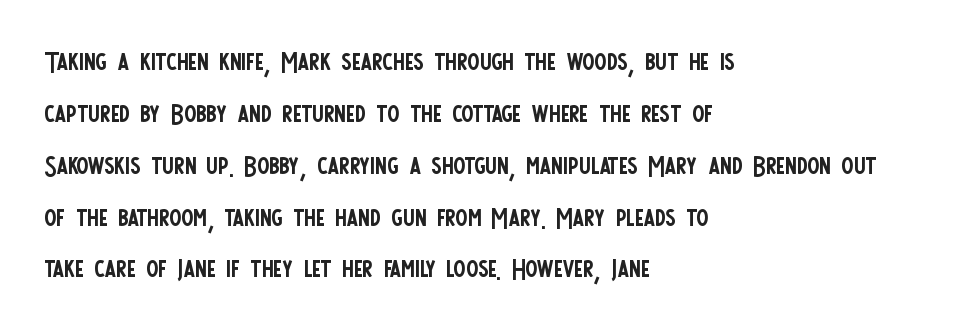
This sample has the flowing, uneven cadence of proportional lettering. The letterforms sit shoulder to shoulder at normal distance. Look at the bottom of the vertical strokes: they stop flat, with no serifs. Think standard paragraph weight, or any step lighter than that. Plain, unruled lines of type. The passage shown stacks its lines at a standard gap.
